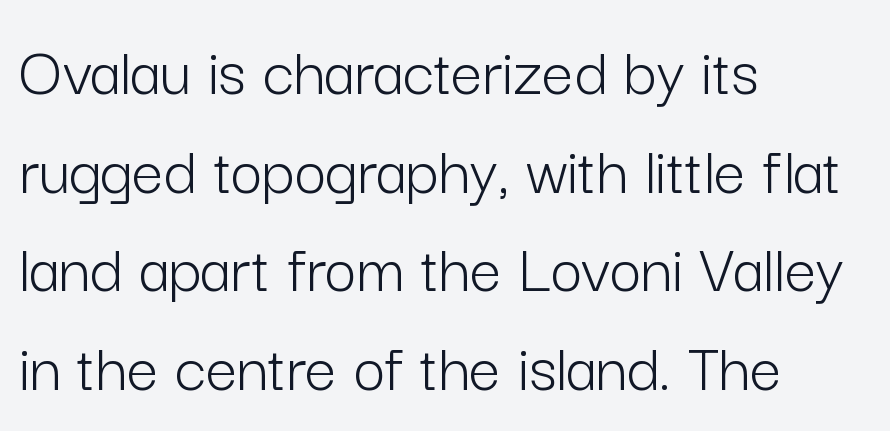
The image shows 70 px light sans-serif type, upright; set left-aligned, normal line spacing (1.41x), normal letter spacing, not underlined; low stroke contrast and a medium x-height.
